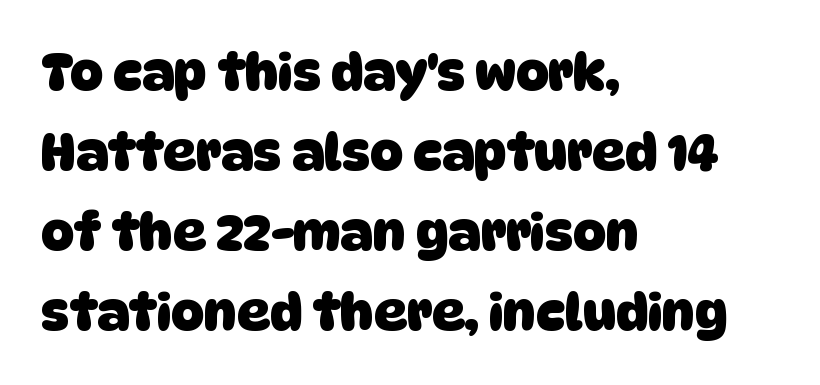
The image shows 51 px heavy sans-serif type; set left-aligned, normal line spacing (1.57x), normal letter spacing, not underlined; low stroke contrast and a large x-height.
